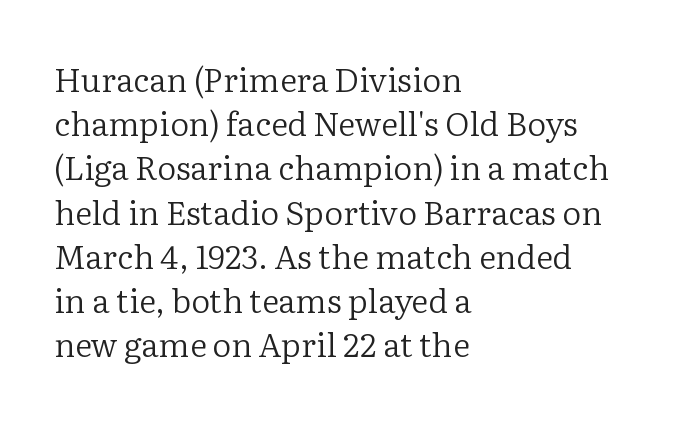
The image shows 33 px regular-weight serif type, upright; set left-aligned, normal line spacing (1.34x), normal letter spacing, not underlined; low stroke contrast and a medium x-height.
